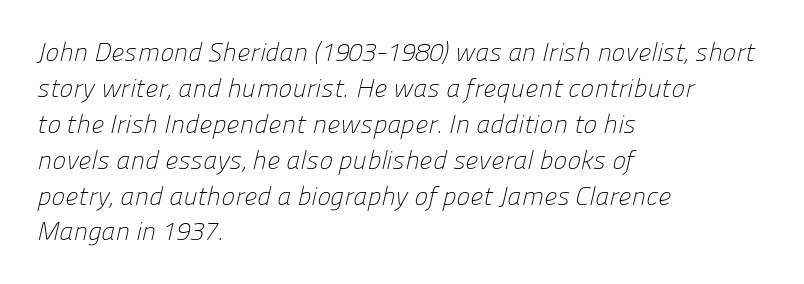
Q: Is the text bold? A: No.
Q: Is the text underlined? A: No.
Q: How is the paragraph aligned? A: Left-aligned.
Q: Is the spacing between letters normal or unusually wide? A: Normal.
Q: Is the spacing between lines tight, normal or loose? A: Normal.
